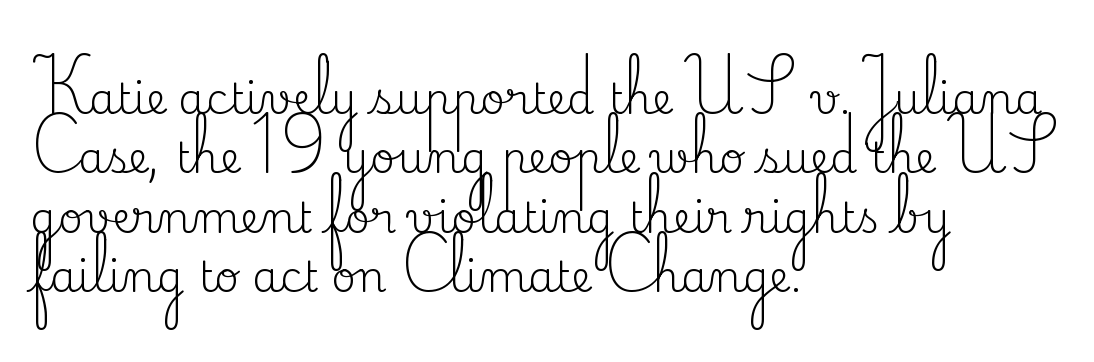
The image shows 43 px regular-weight serif type, upright; set left-aligned, normal line spacing (1.38x), normal letter spacing, not underlined; medium stroke contrast and a small x-height.
